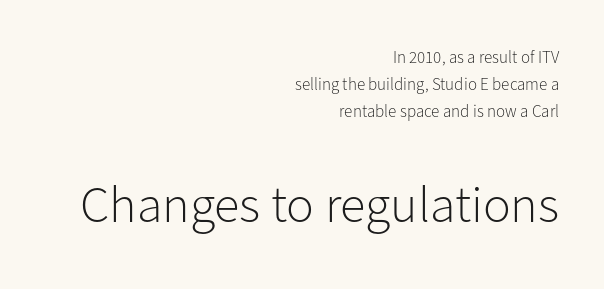
Q: Is the text bold? A: No.
Q: Is the text italic (slanted)? A: No, it is upright.
Q: Is the typeface a serif or a sans-serif typeface? A: Sans-serif.
Q: Is the text underlined? A: No.
Q: How is the paragraph aligned? A: Right-aligned.
Q: Is the spacing between letters normal or unusually wide? A: Normal.
Q: Is the spacing between lines tight, normal or loose? A: Normal.
Q: Which block of text is set in a larger size, the first (top) or the second (bottom)? A: The second (bottom) one.
Q: Width (condensed, normal, or wide)? A: Normal.
Q: Stroke contrast? A: Low.
Q: x-height? A: Medium.
Q: Monospaced? A: No.
